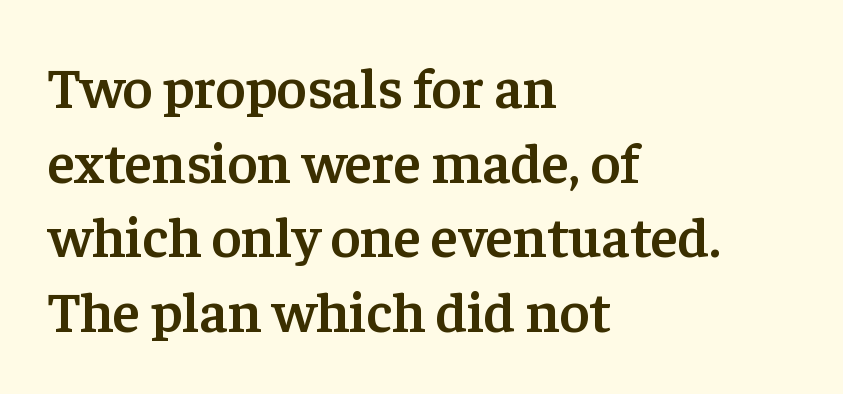
Students, note that the glyphs here touch the page at normal intervals. The rendering uses a semibold face; strokes are thickened but not to full bold. A typesetter would mark this as roman, not italic. Type style note: has serifs.
